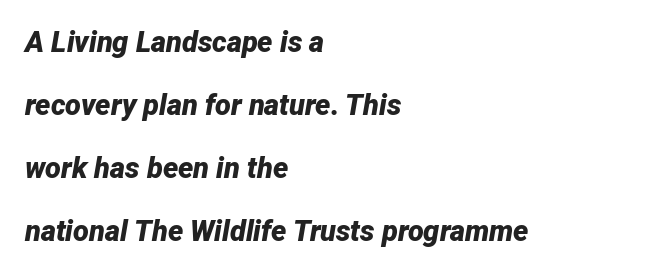
Q: Is the text bold? A: Yes.
Q: Is the text italic (slanted)? A: Yes, it leans right by about 12 degrees.
Q: Is the text underlined? A: No.
Q: How is the paragraph aligned? A: Left-aligned.
Q: Is the spacing between letters normal or unusually wide? A: Normal.
Q: Is the spacing between lines tight, normal or loose? A: Loose.
Q: Width (condensed, normal, or wide)? A: Normal.
Q: Stroke contrast? A: Low.
Q: x-height? A: Medium.
Q: Monospaced? A: No.
